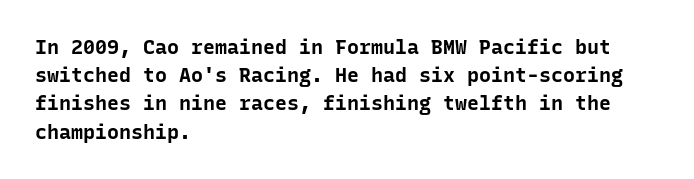
The image shows 20 px bold type, upright; set left-aligned, normal line spacing (1.41x), normal letter spacing, not underlined.
